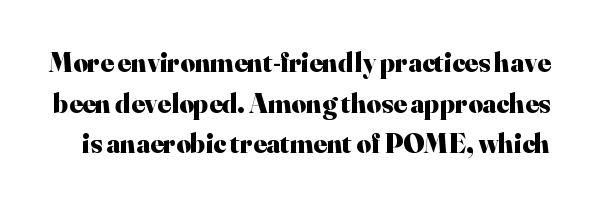
{"serif": "yes", "italic": "no", "bold": "yes", "weight": "heavy", "width": "normal", "stroke_contrast": "high", "x_height": "small", "monospaced": "no", "underline": "no", "line_spacing": "normal", "line_spacing_ratio": 1.45, "letter_spacing": "normal", "letter_spacing_em": 0.0, "glyph_px": 28}
